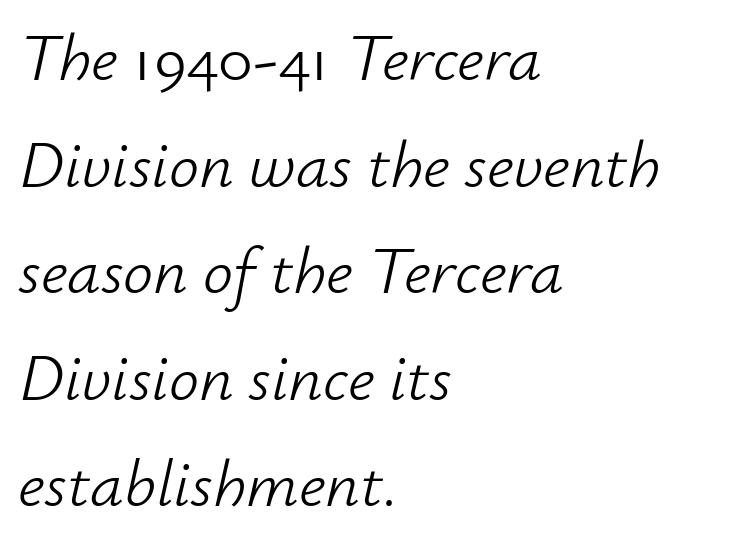
{"italic": "yes", "lean": "right", "slant_degrees": 12, "bold": "no", "weight": "light", "width": "normal", "stroke_contrast": "low", "x_height": "small", "monospaced": "no", "underline": "no", "align": "left", "line_spacing": "normal", "line_spacing_ratio": 1.59, "letter_spacing": "normal", "letter_spacing_em": 0.0, "glyph_px": 67}
